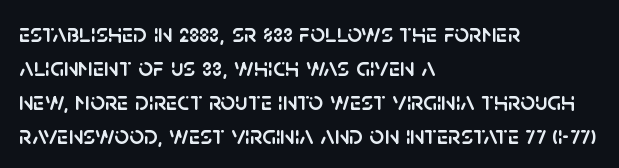
The passage is arranged the way most books set body copy — flush left. This is roman type, the default non-slanted kind. The rows are spaced the way most documents space them. The letterforms sit shoulder to shoulder at normal distance. Honestly, there is no underline to notice here at all.
